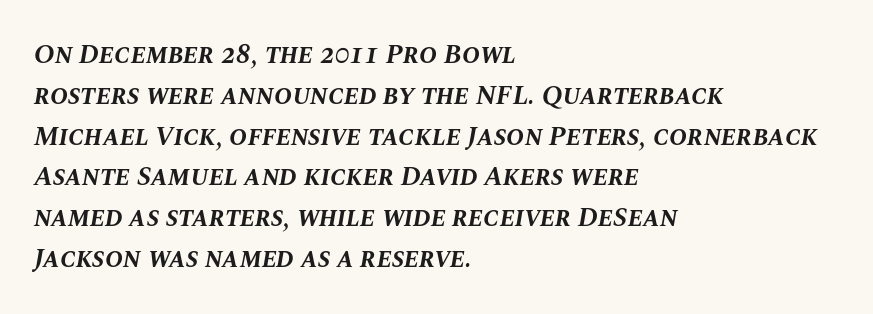
Spacing between characters is what you'd get straight out of the box. Caption: bold face, heavy strokes. Compared with ordinary roman type, these characters are visibly tilted. The gap between lines stays unmarked. Baseline-to-baseline distance is the conventional proportion of letter height.
